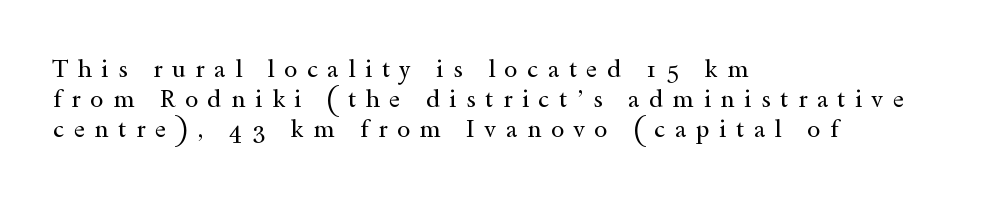
{"italic": "no", "bold": "no", "underline": "no", "align": "left", "line_spacing_ratio": 1.24, "letter_spacing": "wide", "letter_spacing_em": 0.4, "glyph_px": 24}
